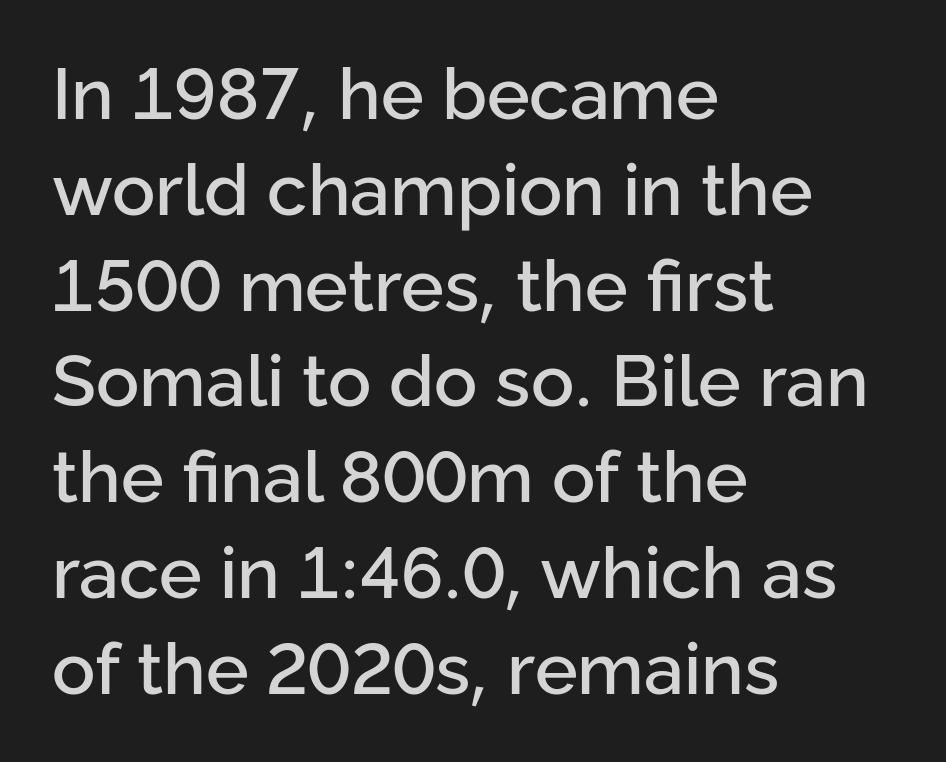
Q: Is the text italic (slanted)? A: No, it is upright.
Q: Is the typeface a serif or a sans-serif typeface? A: Sans-serif.
Q: Is the text underlined? A: No.
Q: How is the paragraph aligned? A: Left-aligned.
Q: Is the spacing between letters normal or unusually wide? A: Normal.
Q: Is the spacing between lines tight, normal or loose? A: Normal.
Q: Width (condensed, normal, or wide)? A: Normal.
Q: Stroke contrast? A: Low.
Q: x-height? A: Medium.
Q: Monospaced? A: No.
